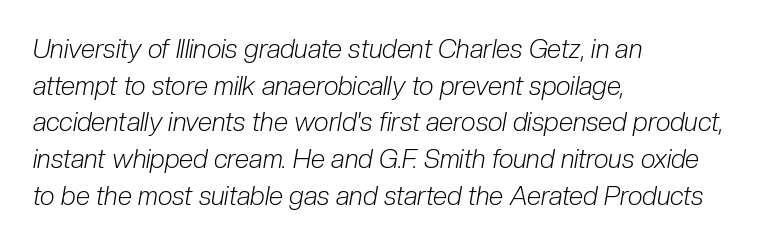
The image shows 26 px text type, italic (leaning right); set left-aligned, normal line spacing (1.41x), normal letter spacing, not underlined.
